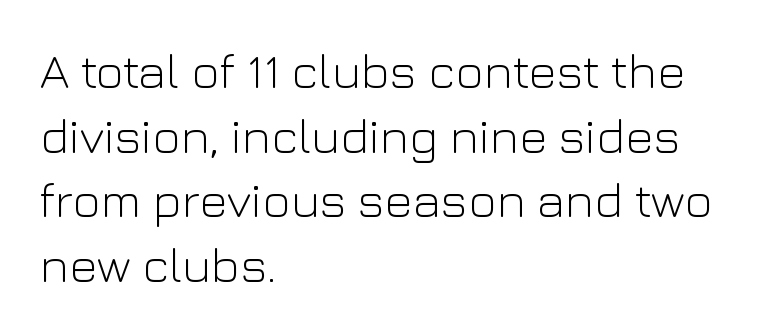
{"serif": "no", "italic": "no", "bold": "no", "weight": "light", "width": "normal", "stroke_contrast": "low", "x_height": "medium", "monospaced": "no", "underline": "no", "align": "left", "line_spacing": "normal", "line_spacing_ratio": 1.32, "letter_spacing": "normal", "letter_spacing_em": 0.0, "glyph_px": 49}
